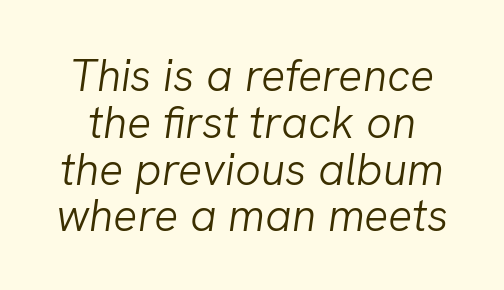
{"italic": "yes", "lean": "right", "slant_degrees": 8, "bold": "no", "weight": "light", "width": "normal", "stroke_contrast": "low", "x_height": "medium", "monospaced": "no", "underline": "no", "line_spacing": "tight", "line_spacing_ratio": 1.04, "letter_spacing": "normal", "letter_spacing_em": 0.0, "glyph_px": 45}
